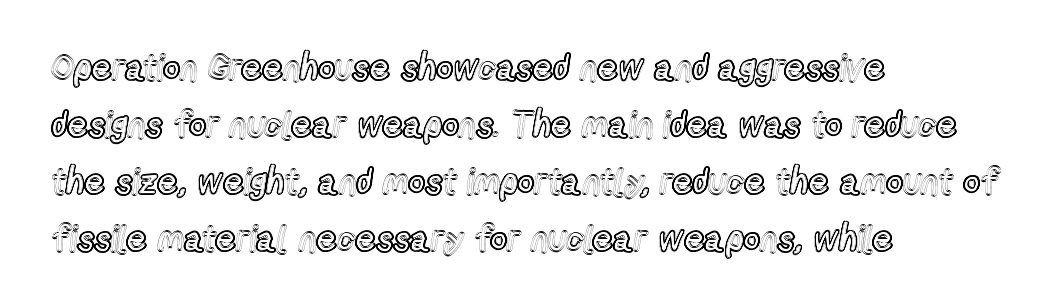
The image shows 36 px condensed type; set left-aligned, normal line spacing (1.58x), normal letter spacing, not underlined; a medium x-height.
